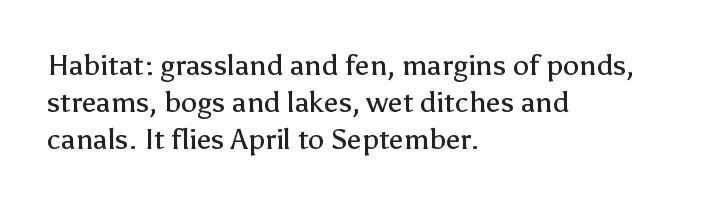
The image shows 29 px regular-weight sans-serif type, upright; set left-aligned, normal line spacing (1.28x), normal letter spacing, not underlined; low stroke contrast and a medium x-height.
